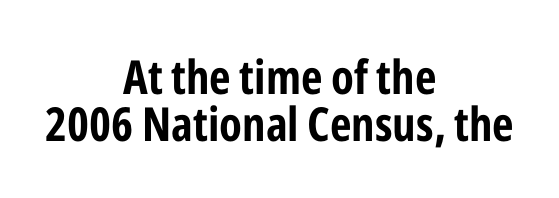
The image shows 47 px bold, condensed sans-serif type, upright; set centered, tight line spacing (1.0x), normal letter spacing, not underlined; low stroke contrast and a medium x-height.
